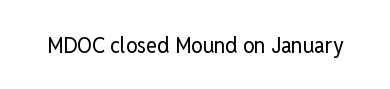
Q: Is the text bold? A: No.
Q: Is the text italic (slanted)? A: No, it is upright.
Q: Is the text underlined? A: No.
Q: Is the spacing between letters normal or unusually wide? A: Normal.
